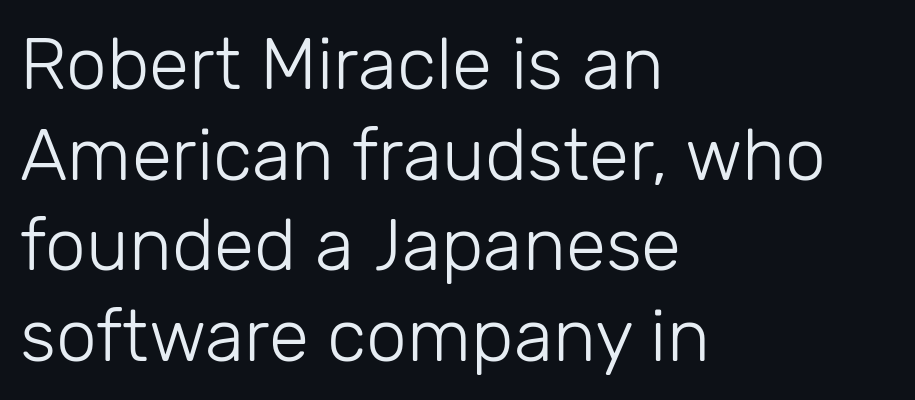
{"serif": "no", "italic": "no", "bold": "no", "weight": "light", "width": "normal", "stroke_contrast": "low", "x_height": "medium", "monospaced": "no", "underline": "no", "align": "left", "line_spacing_ratio": 1.24, "letter_spacing": "normal", "letter_spacing_em": 0.0, "glyph_px": 73}
